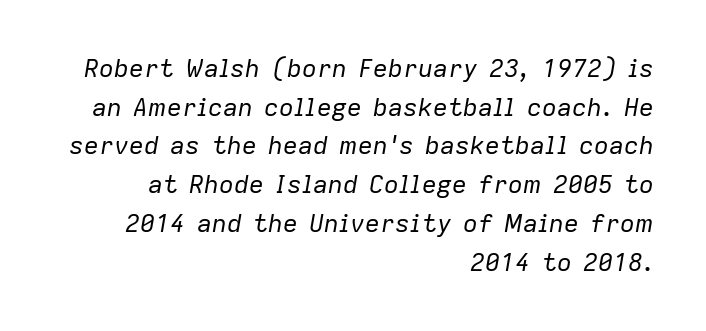
The image shows 25 px text type, italic (leaning right); set right-aligned, normal line spacing (1.55x), normal letter spacing, not underlined.
